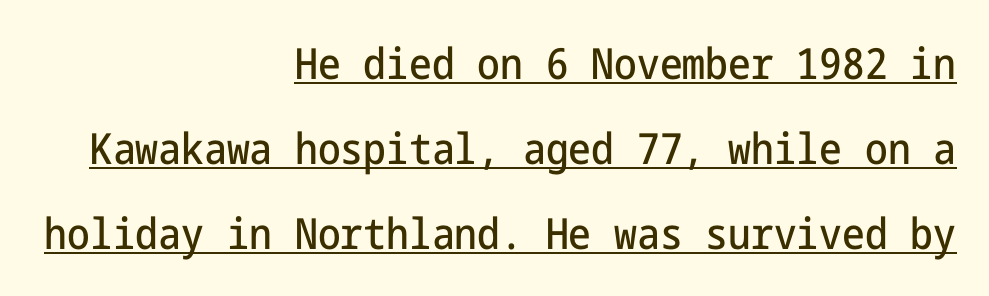
{"serif": "no", "italic": "no", "width": "condensed", "stroke_contrast": "low", "x_height": "medium", "underline": "yes", "align": "right", "line_spacing": "loose", "line_spacing_ratio": 1.98, "letter_spacing": "normal", "letter_spacing_em": 0.0, "glyph_px": 43}
